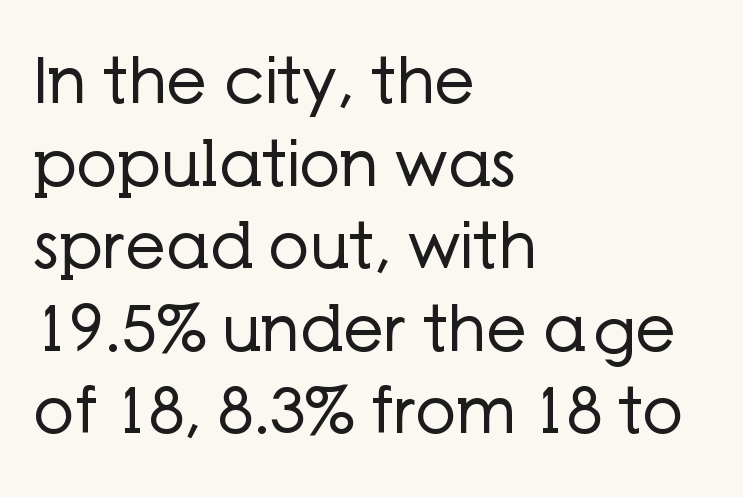
The image shows 64 px regular-weight sans-serif type, upright; set left-aligned, normal line spacing (1.29x), normal letter spacing, not underlined; low stroke contrast and a medium x-height.
